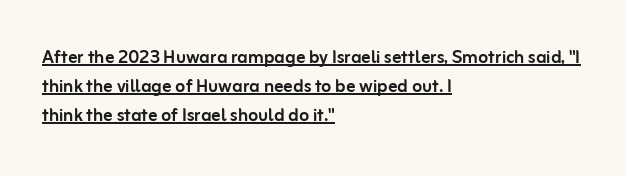
{"italic": "no", "underline": "yes", "align": "left", "line_spacing": "normal", "line_spacing_ratio": 1.27, "letter_spacing": "normal", "letter_spacing_em": 0.0, "glyph_px": 23}
